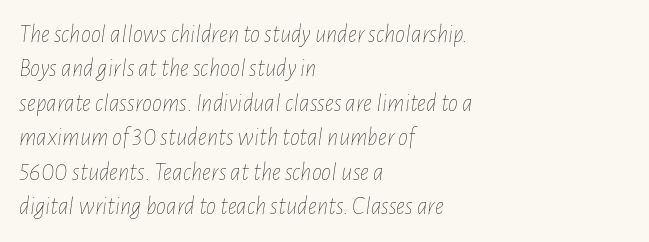
Q: Is the text bold? A: No.
Q: Is the text italic (slanted)? A: Yes, it leans right by about 7 degrees.
Q: Is the text underlined? A: No.
Q: How is the paragraph aligned? A: Left-aligned.
Q: Is the spacing between letters normal or unusually wide? A: Normal.
Q: Is the spacing between lines tight, normal or loose? A: Normal.
